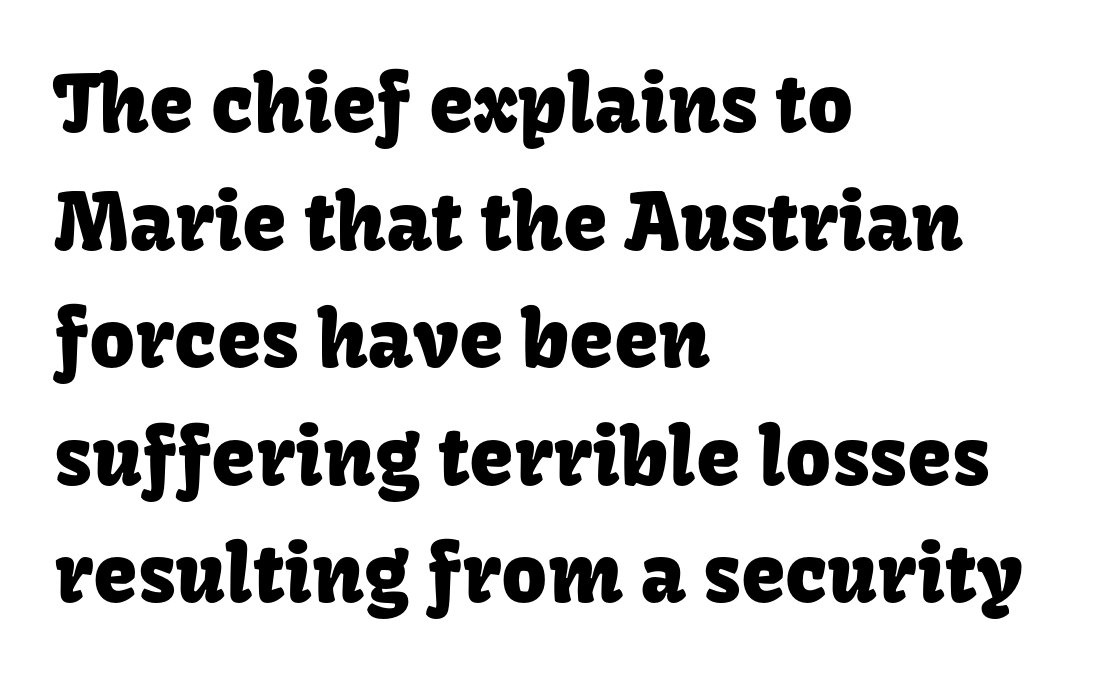
The image shows 80 px sans-serif type, upright; set left-aligned, normal line spacing (1.47x), normal letter spacing, not underlined; low stroke contrast and a medium x-height.
